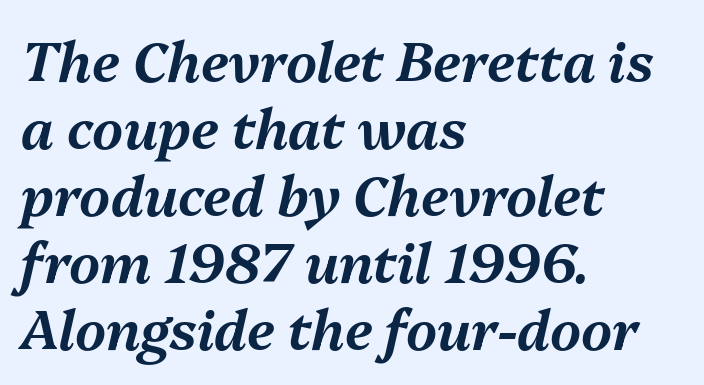
Q: Is the text italic (slanted)? A: Yes, it leans right by about 13 degrees.
Q: Is the text underlined? A: No.
Q: How is the paragraph aligned? A: Left-aligned.
Q: Is the spacing between letters normal or unusually wide? A: Normal.
Q: Width (condensed, normal, or wide)? A: Normal.
Q: Stroke contrast? A: Medium.
Q: x-height? A: Medium.
Q: Monospaced? A: No.
